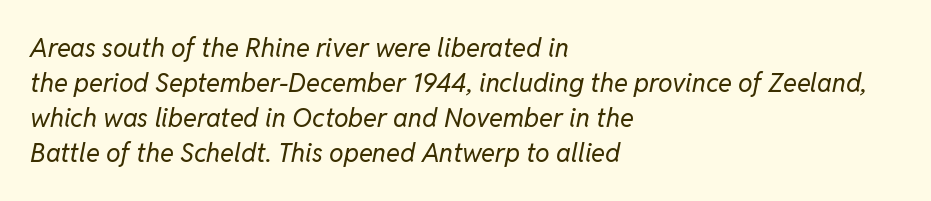
Q: Is the text bold? A: No.
Q: Is the text italic (slanted)? A: Yes, it leans right by about 11 degrees.
Q: Is the text underlined? A: No.
Q: How is the paragraph aligned? A: Left-aligned.
Q: Is the spacing between letters normal or unusually wide? A: Normal.
Q: Is the spacing between lines tight, normal or loose? A: Normal.
